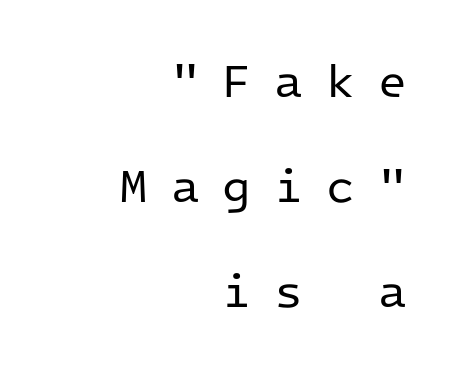
The image shows 47 px regular-weight sans-serif type, upright, monospaced; set right-aligned, loose line spacing (2.23x), unusually wide letter spacing (+0.49 em), not underlined; low stroke contrast and a medium x-height.
